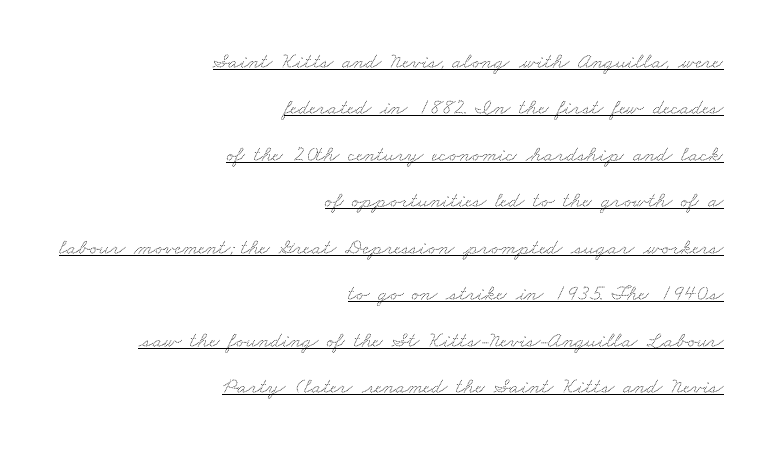
Q: Is the text underlined? A: Yes.
Q: How is the paragraph aligned? A: Right-aligned.
Q: Is the spacing between letters normal or unusually wide? A: Normal.
Q: Is the spacing between lines tight, normal or loose? A: Loose.
